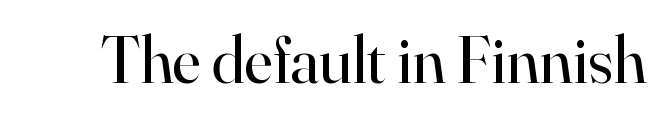
Q: Is the text bold? A: No.
Q: Is the text italic (slanted)? A: No, it is upright.
Q: Is the typeface a serif or a sans-serif typeface? A: Serif.
Q: Is the text underlined? A: No.
Q: Is the spacing between letters normal or unusually wide? A: Normal.
Q: Width (condensed, normal, or wide)? A: Normal.
Q: Stroke contrast? A: High.
Q: x-height? A: Small.
Q: Monospaced? A: No.
